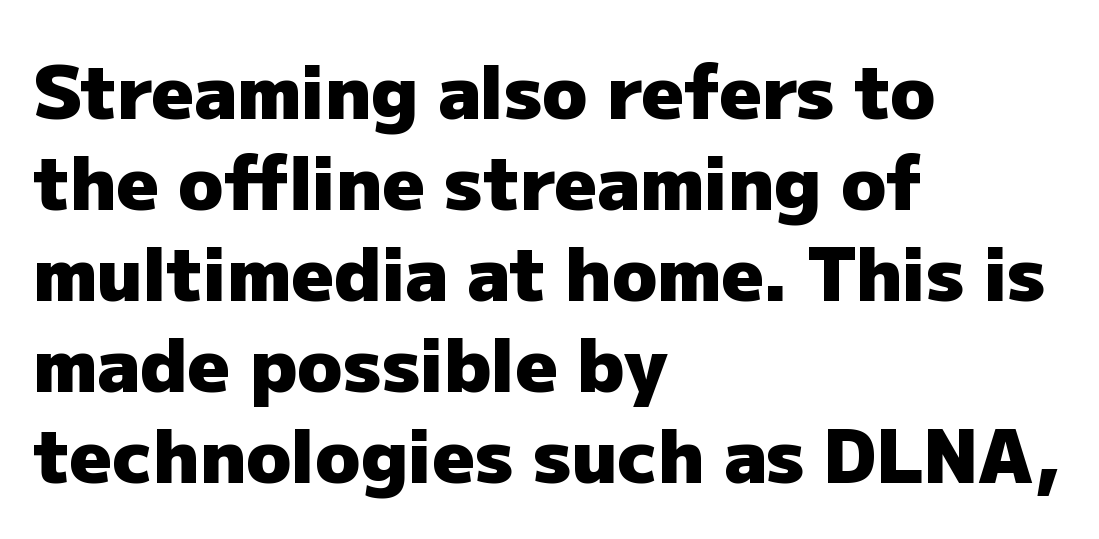
{"serif": "no", "italic": "no", "bold": "yes", "weight": "heavy", "width": "normal", "stroke_contrast": "low", "x_height": "medium", "monospaced": "no", "underline": "no", "align": "left", "line_spacing_ratio": 1.23, "letter_spacing": "normal", "letter_spacing_em": 0.0, "glyph_px": 74}
